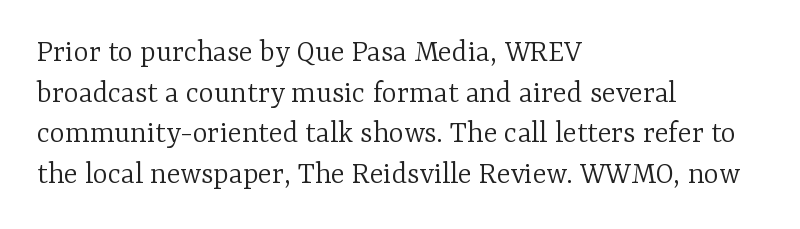
The image shows 32 px light serif type, upright; set left-aligned, normal line spacing (1.27x), normal letter spacing, not underlined; low stroke contrast and a medium x-height.
